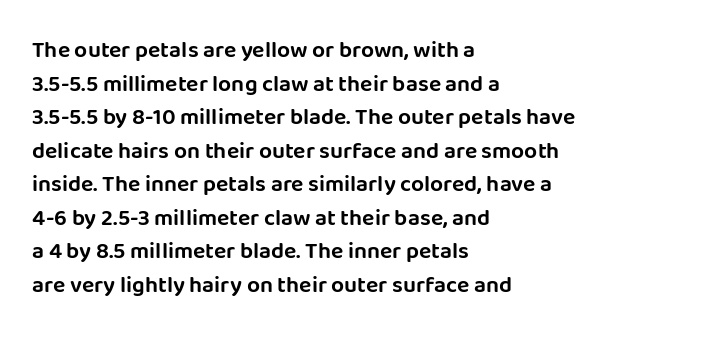
Notice how the passage keeps a crisp vertical edge on the left only. Ascenders rise straight up at ninety degrees. The passage shown is not underscored anywhere. Tracking value appears to be zero — textbook default spacing.
